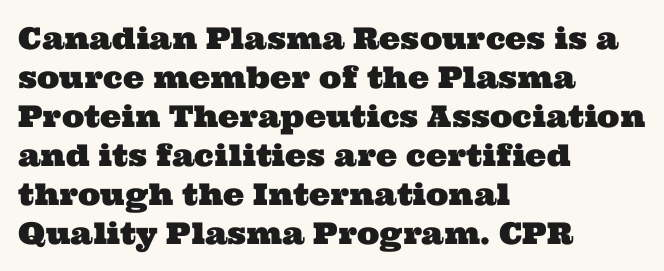
Q: Is the typeface a serif or a sans-serif typeface? A: Serif.
Q: Is the text underlined? A: No.
Q: How is the paragraph aligned? A: Left-aligned.
Q: Is the spacing between letters normal or unusually wide? A: Normal.
Q: Is the spacing between lines tight, normal or loose? A: Normal.
Q: Width (condensed, normal, or wide)? A: Wide.
Q: Stroke contrast? A: Medium.
Q: x-height? A: Medium.
Q: Monospaced? A: No.
